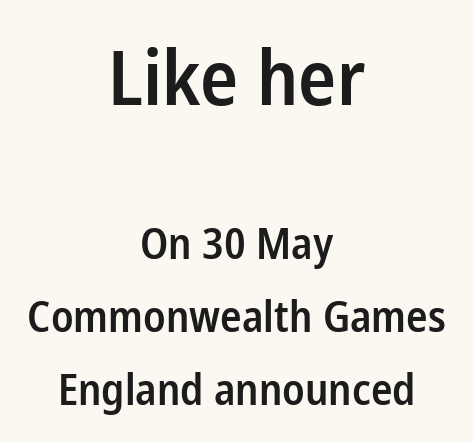
{"serif": "no", "italic": "no", "bold": "semi", "weight": "semibold", "width": "condensed", "stroke_contrast": "low", "x_height": "medium", "monospaced": "no", "underline": "no", "align": "center", "line_spacing": "normal", "line_spacing_ratio": 1.7, "letter_spacing": "normal", "letter_spacing_em": 0.0, "larger_block": "first", "size_ratio": 1.77, "glyph_px": 76}
